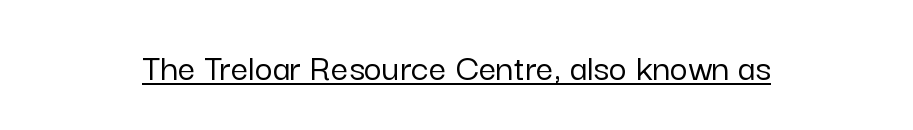
Tracking value appears to be zero — textbook default spacing. Note the varied advance widths — an 'i' is clearly narrower than an 'm'. A continuous stroke trails under the words, as in a hyperlink. It's the straight-up-and-down kind of type.
